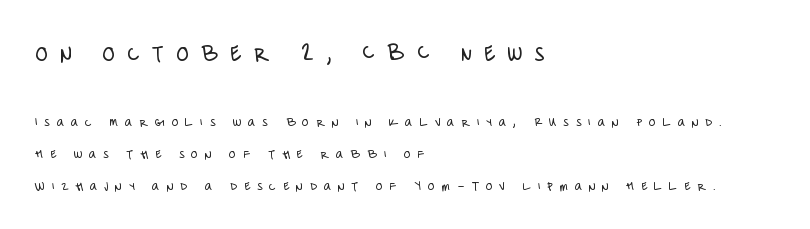
The weight would be labelled regular, book, light, or lighter still. Note: larger setting up top, smaller setting below. The rendering anchors every line to the left-hand side. The letters are spread apart with noticeably loose tracking. The passage shown stacks its lines with a broad gap.
